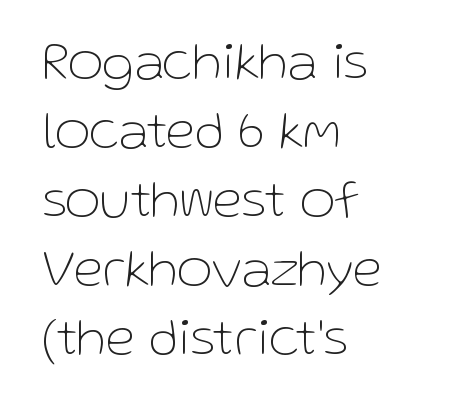
{"serif": "no", "italic": "no", "bold": "no", "weight": "thin", "width": "normal", "stroke_contrast": "low", "x_height": "medium", "monospaced": "no", "underline": "no", "align": "left", "line_spacing": "normal", "line_spacing_ratio": 1.28, "letter_spacing": "normal", "letter_spacing_em": 0.0, "glyph_px": 54}
